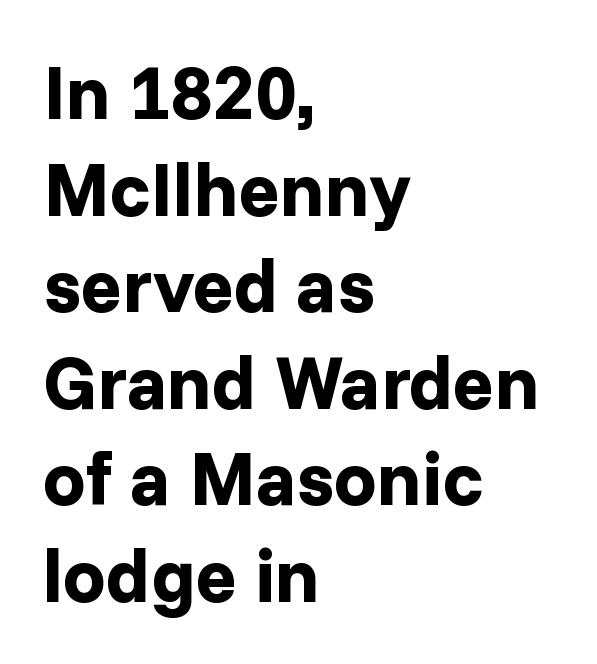
{"serif": "no", "italic": "no", "bold": "yes", "weight": "bold", "width": "normal", "stroke_contrast": "low", "x_height": "medium", "monospaced": "no", "underline": "no", "align": "left", "line_spacing": "normal", "line_spacing_ratio": 1.27, "letter_spacing": "normal", "letter_spacing_em": 0.0, "glyph_px": 76}
